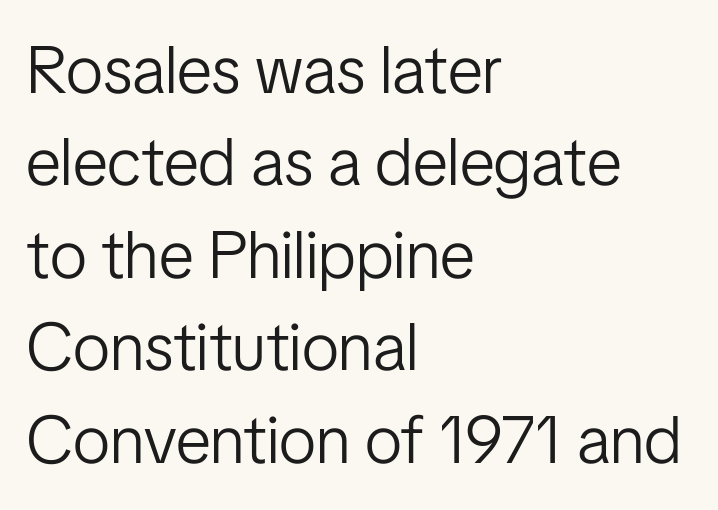
The image shows 67 px light, condensed sans-serif type, upright; set left-aligned, normal line spacing (1.38x), normal letter spacing, not underlined; low stroke contrast and a medium x-height.
